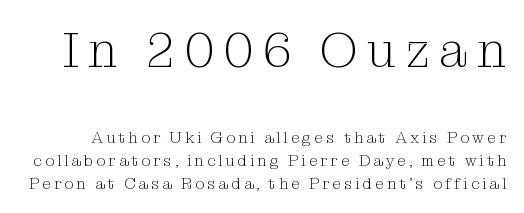
Leading matches the norm, producing a regular column. A typesetter would label this face a serif. Compare the two chunks: the upper has the greater cap height. Glance below the letters and you will spot only blank space. Tall strokes in this sample are plumb rather than angled.
